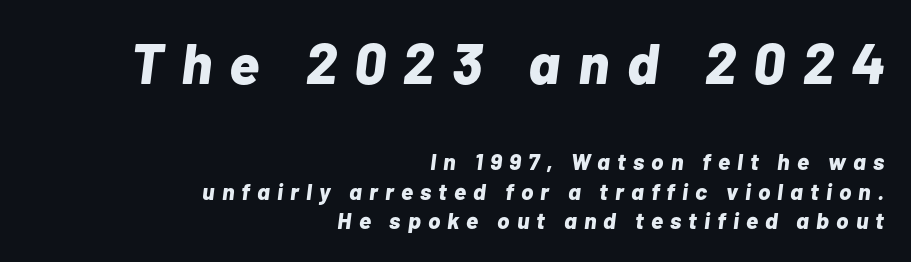
Set as a true bold cut, around the 700 mark. Think of a printed novel: that variable character pitch is what you see here. Tracking value appears strongly positive — letters spread wide. Character size in the leading block exceeds that of the trailing block.
